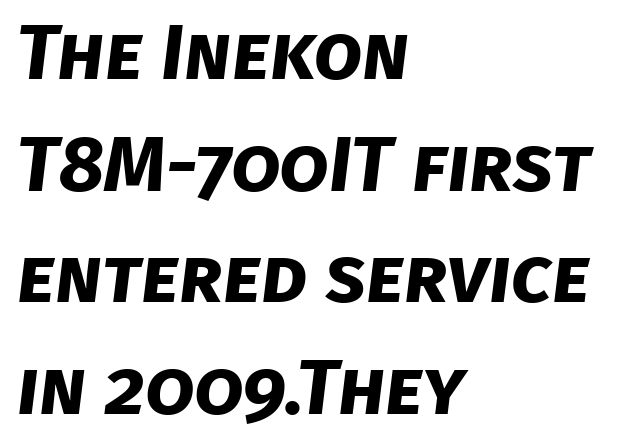
Casual observation: everything's shoved over to the left. The line texture is even and compact thanks to regular tracking. What weight is shown? A full bold with thick strokes. In terms of leading, this rendering sits right in the middle. Looks like regular typesetting: each glyph gets only the width it needs.
